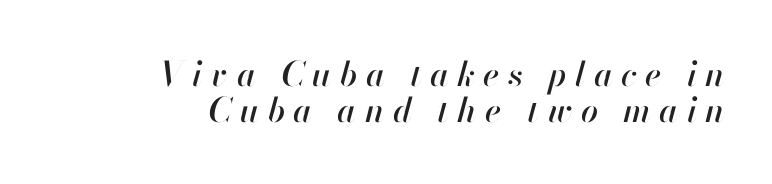
Q: Is the text italic (slanted)? A: Yes, it leans right by about 13 degrees.
Q: Is the text underlined? A: No.
Q: How is the paragraph aligned? A: Right-aligned.
Q: Is the spacing between letters normal or unusually wide? A: Unusually wide.
Q: Is the spacing between lines tight, normal or loose? A: Tight.
Q: Width (condensed, normal, or wide)? A: Normal.
Q: Stroke contrast? A: High.
Q: x-height? A: Small.
Q: Monospaced? A: No.
